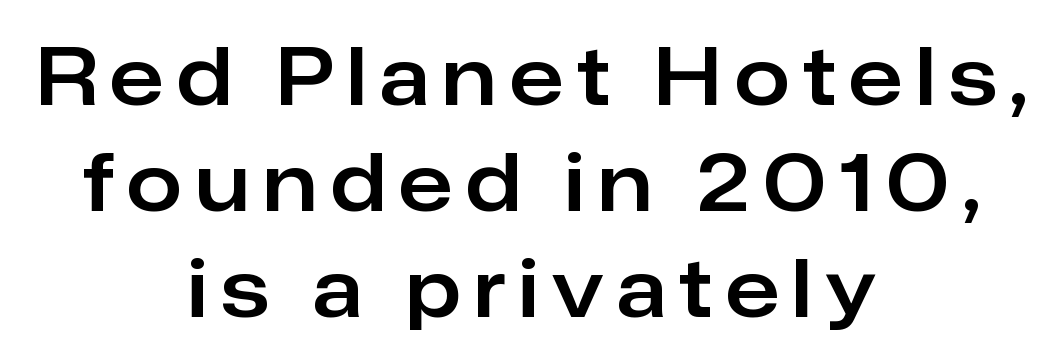
Q: Is the text italic (slanted)? A: No, it is upright.
Q: Is the typeface a serif or a sans-serif typeface? A: Sans-serif.
Q: Is the text underlined? A: No.
Q: How is the paragraph aligned? A: Centered.
Q: Is the spacing between lines tight, normal or loose? A: Normal.
Q: Width (condensed, normal, or wide)? A: Normal.
Q: Stroke contrast? A: Low.
Q: x-height? A: Medium.
Q: Monospaced? A: No.
